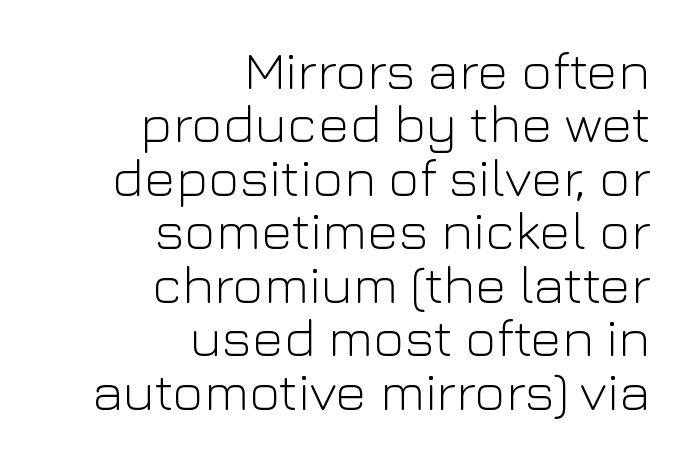
{"serif": "no", "italic": "no", "bold": "no", "weight": "light", "width": "normal", "stroke_contrast": "low", "x_height": "medium", "monospaced": "no", "underline": "no", "align": "right", "line_spacing": "tight", "line_spacing_ratio": 0.99, "letter_spacing": "normal", "letter_spacing_em": 0.0, "glyph_px": 54}
